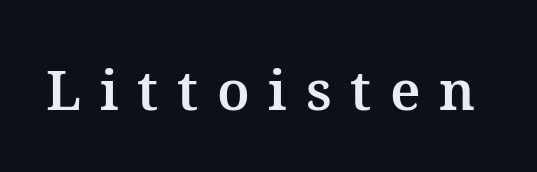
{"serif": "yes", "italic": "no", "width": "normal", "stroke_contrast": "medium", "x_height": "medium", "monospaced": "no", "underline": "no", "letter_spacing": "wide", "letter_spacing_em": 0.34, "glyph_px": 55}
